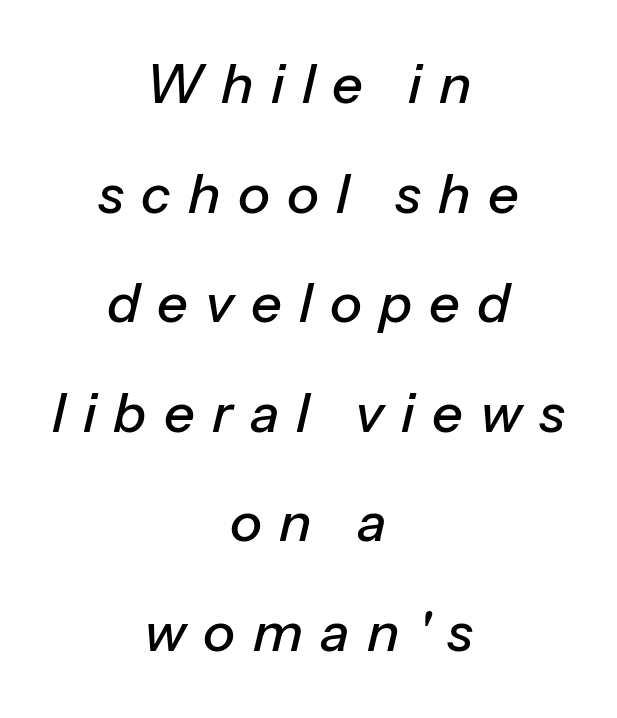
The image shows 54 px text type, italic (leaning right); set centered, loose line spacing (2.03x), unusually wide letter spacing (+0.32 em), not underlined; low stroke contrast and a medium x-height.
